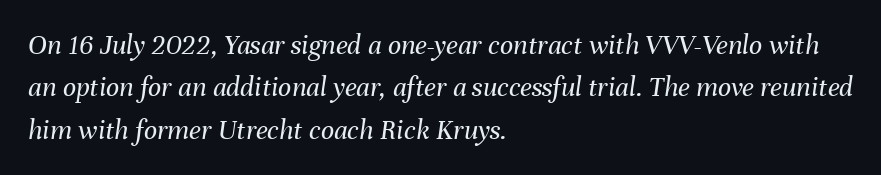
{"italic": "yes", "lean": "right", "slant_degrees": 8, "bold": "no", "weight": "regular", "width": "normal", "stroke_contrast": "medium", "x_height": "medium", "monospaced": "no", "underline": "no", "align": "left", "line_spacing": "normal", "line_spacing_ratio": 1.46, "letter_spacing": "normal", "letter_spacing_em": 0.0, "glyph_px": 29}
